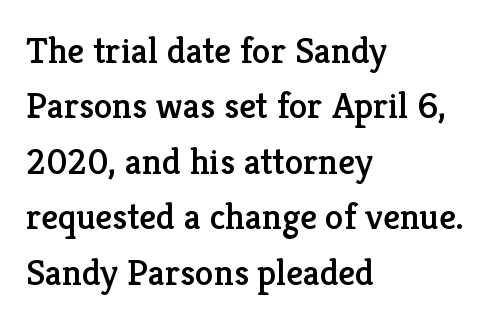
Q: Is the text italic (slanted)? A: No, it is upright.
Q: Is the typeface a serif or a sans-serif typeface? A: Serif.
Q: Is the text underlined? A: No.
Q: How is the paragraph aligned? A: Left-aligned.
Q: Is the spacing between letters normal or unusually wide? A: Normal.
Q: Is the spacing between lines tight, normal or loose? A: Normal.
Q: Width (condensed, normal, or wide)? A: Normal.
Q: Stroke contrast? A: Low.
Q: x-height? A: Medium.
Q: Monospaced? A: No.
